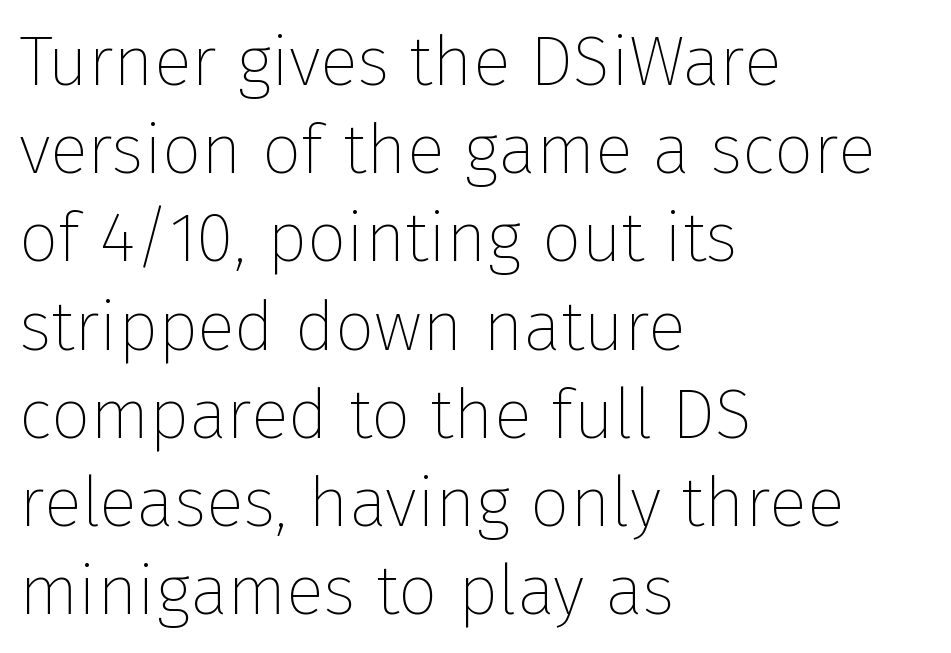
{"serif": "no", "italic": "no", "bold": "no", "weight": "thin", "width": "normal", "stroke_contrast": "low", "x_height": "medium", "monospaced": "no", "underline": "no", "align": "left", "line_spacing": "normal", "line_spacing_ratio": 1.26, "letter_spacing": "normal", "letter_spacing_em": 0.0, "glyph_px": 70}
